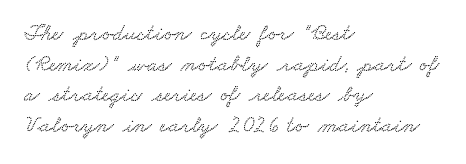
Just letters on the line, the space beneath them empty. Horizontal bands of white between lines are of average thickness. The paragraph shown leans on its left margin. The gaps between neighbouring characters are ordinary and unremarkable.
